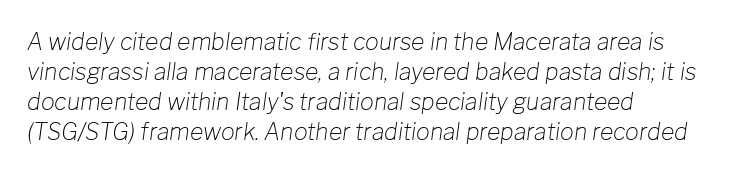
The image shows 23 px text type, italic (leaning right); set left-aligned, normal line spacing (1.31x), normal letter spacing, not underlined.
